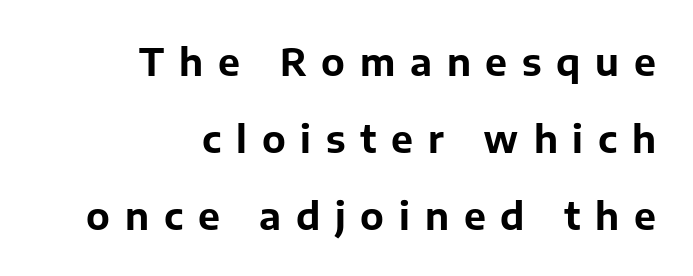
The image shows 37 px bold sans-serif type, upright; set right-aligned, loose line spacing (2.08x), unusually wide letter spacing (+0.4 em), not underlined; low stroke contrast and a medium x-height.
